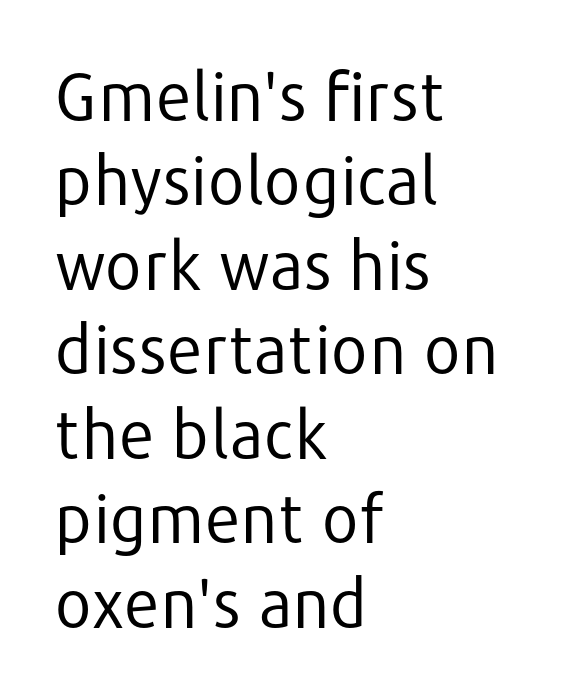
The image shows 66 px regular-weight sans-serif type, upright; set left-aligned, normal line spacing (1.28x), normal letter spacing, not underlined; low stroke contrast and a medium x-height.
